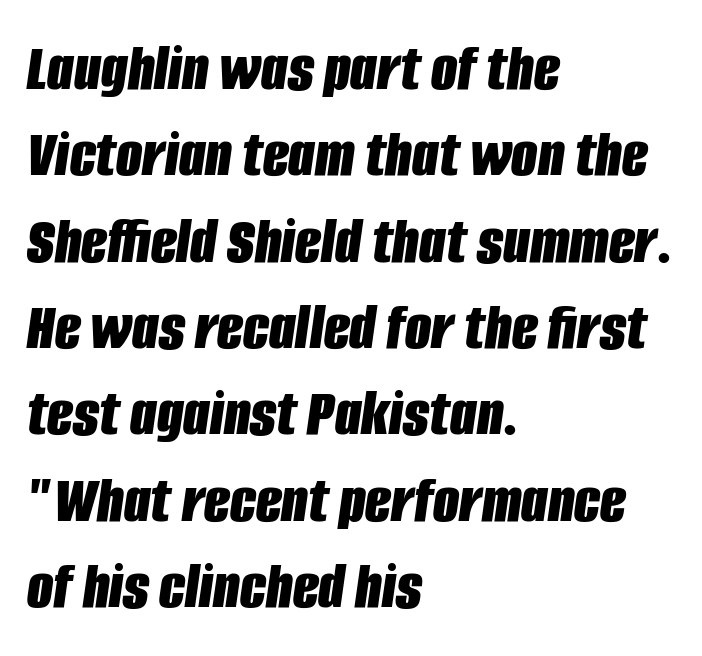
These lines are rendered in a variable-pitch font. Descender tails drop into unmarked territory. Tracking here is standard; glyphs follow each other at the usual distance. The glyphs have the mass of a bold cut.
